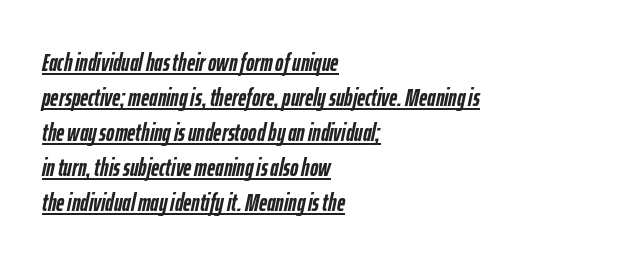
How heavy is the stroke? Heavy — this is a bold. Leading: standard. The typesetter chose a ragged-right arrangement here. The typography opts for an oblique posture over an upright one. The passage shown is underscored from start to finish.
